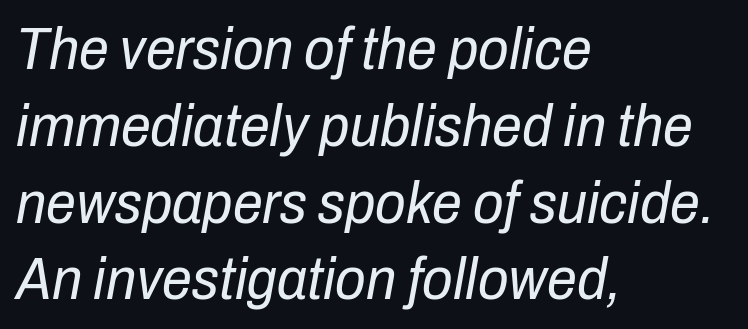
Spacing between characters is what you'd get straight out of the box. The compositor pushed each line to the left boundary. Is the type heavy? It reads as light-to-regular instead. The leading is moderate, giving the passage an even texture. Honestly, there is no underline to notice here at all. The letters advance in unequal steps, a hallmark of proportional type.
